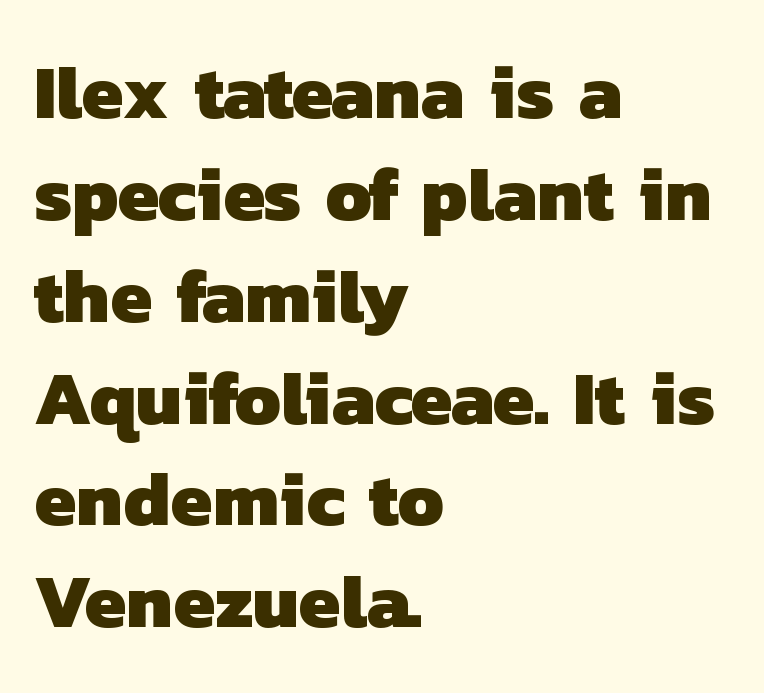
{"serif": "no", "bold": "yes", "weight": "heavy", "width": "normal", "stroke_contrast": "low", "x_height": "medium", "monospaced": "no", "underline": "no", "align": "left", "line_spacing": "normal", "line_spacing_ratio": 1.34, "letter_spacing": "normal", "letter_spacing_em": 0.0, "glyph_px": 76}
